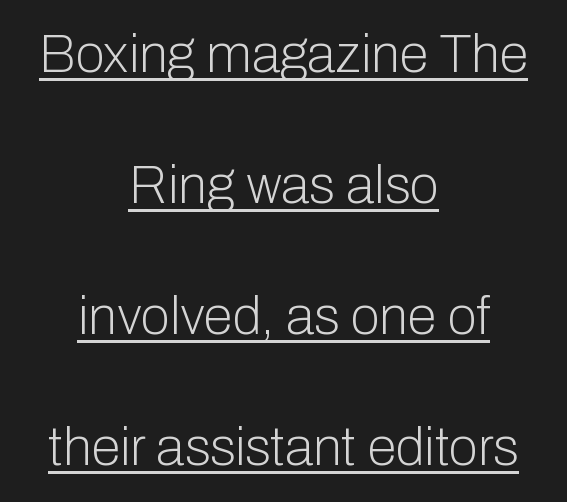
The image shows 53 px light sans-serif type, upright; set centered, loose line spacing (2.47x), normal letter spacing, underlined; low stroke contrast and a medium x-height.
